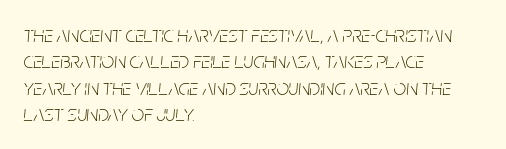
{"italic": "yes", "lean": "right", "slant_degrees": 5, "bold": "no", "underline": "no", "align": "left", "line_spacing_ratio": 1.2, "letter_spacing": "normal", "letter_spacing_em": 0.0, "glyph_px": 22}
